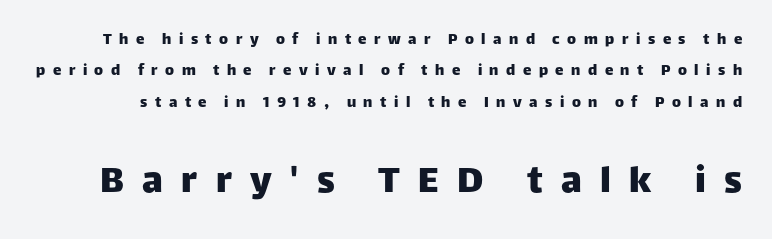
Q: Is the text italic (slanted)? A: No, it is upright.
Q: Is the typeface a serif or a sans-serif typeface? A: Sans-serif.
Q: Is the text underlined? A: No.
Q: Is the spacing between letters normal or unusually wide? A: Unusually wide.
Q: Which block of text is set in a larger size, the first (top) or the second (bottom)? A: The second (bottom) one.
Q: Width (condensed, normal, or wide)? A: Normal.
Q: Stroke contrast? A: Low.
Q: x-height? A: Large.
Q: Monospaced? A: No.
